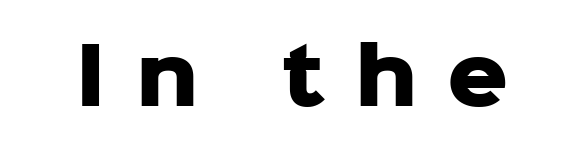
{"serif": "no", "italic": "no", "bold": "yes", "weight": "heavy", "width": "normal", "stroke_contrast": "low", "x_height": "medium", "monospaced": "no", "underline": "no", "letter_spacing": "wide", "letter_spacing_em": 0.39, "glyph_px": 76}
